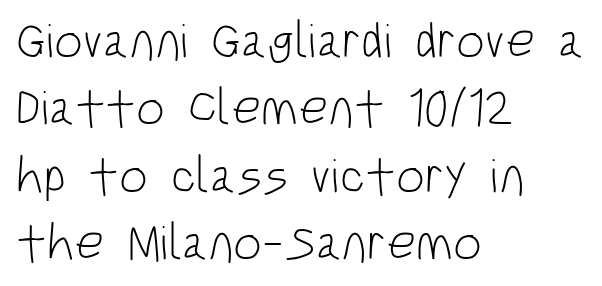
Q: Is the text bold? A: No.
Q: Is the text italic (slanted)? A: No, it is upright.
Q: Is the typeface a serif or a sans-serif typeface? A: Sans-serif.
Q: Is the text underlined? A: No.
Q: How is the paragraph aligned? A: Left-aligned.
Q: Is the spacing between letters normal or unusually wide? A: Normal.
Q: Is the spacing between lines tight, normal or loose? A: Normal.
Q: Width (condensed, normal, or wide)? A: Condensed.
Q: Stroke contrast? A: Low.
Q: x-height? A: Large.
Q: Monospaced? A: No.
